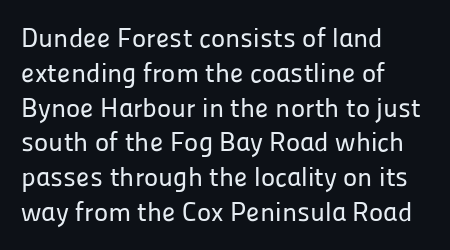
Q: Is the text italic (slanted)? A: No, it is upright.
Q: Is the text underlined? A: No.
Q: How is the paragraph aligned? A: Left-aligned.
Q: Is the spacing between letters normal or unusually wide? A: Normal.
Q: Is the spacing between lines tight, normal or loose? A: Normal.
